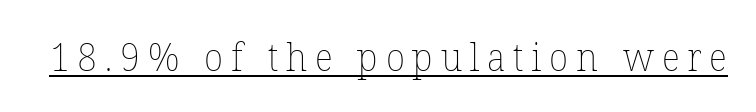
The image shows 39 px thin type, upright; set unusually wide letter spacing (+0.2 em), underlined; low stroke contrast and a medium x-height.
